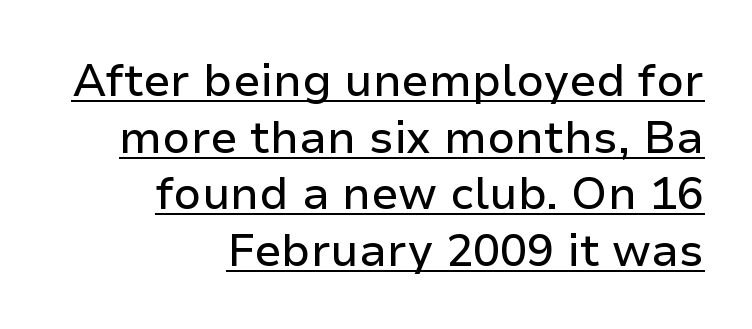
Q: Is the text italic (slanted)? A: No, it is upright.
Q: Is the typeface a serif or a sans-serif typeface? A: Sans-serif.
Q: Is the text underlined? A: Yes.
Q: How is the paragraph aligned? A: Right-aligned.
Q: Is the spacing between letters normal or unusually wide? A: Normal.
Q: Is the spacing between lines tight, normal or loose? A: Normal.
Q: Width (condensed, normal, or wide)? A: Normal.
Q: Stroke contrast? A: Low.
Q: x-height? A: Medium.
Q: Monospaced? A: No.
